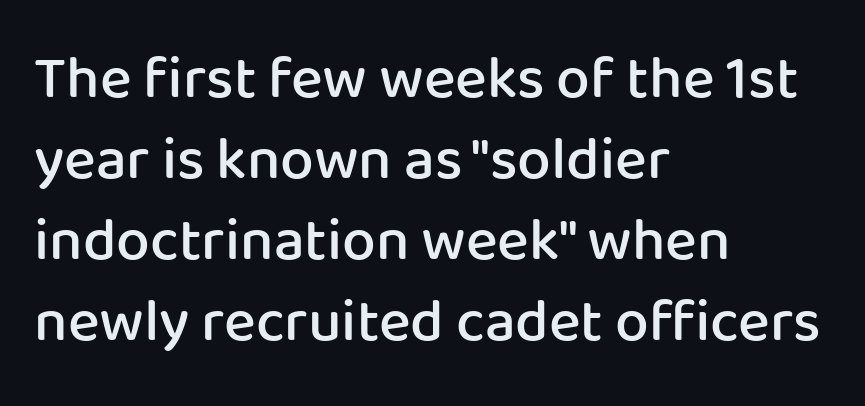
The image shows 60 px semibold sans-serif type, upright; set left-aligned, normal line spacing (1.35x), normal letter spacing, not underlined; low stroke contrast and a medium x-height.
